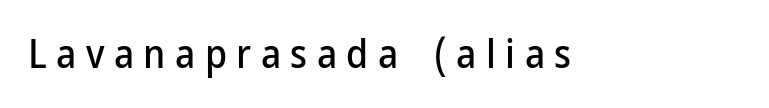
Q: Is the text italic (slanted)? A: No, it is upright.
Q: Is the typeface a serif or a sans-serif typeface? A: Sans-serif.
Q: Is the text underlined? A: No.
Q: Is the spacing between letters normal or unusually wide? A: Unusually wide.
Q: Width (condensed, normal, or wide)? A: Normal.
Q: Stroke contrast? A: Low.
Q: x-height? A: Medium.
Q: Monospaced? A: No.
